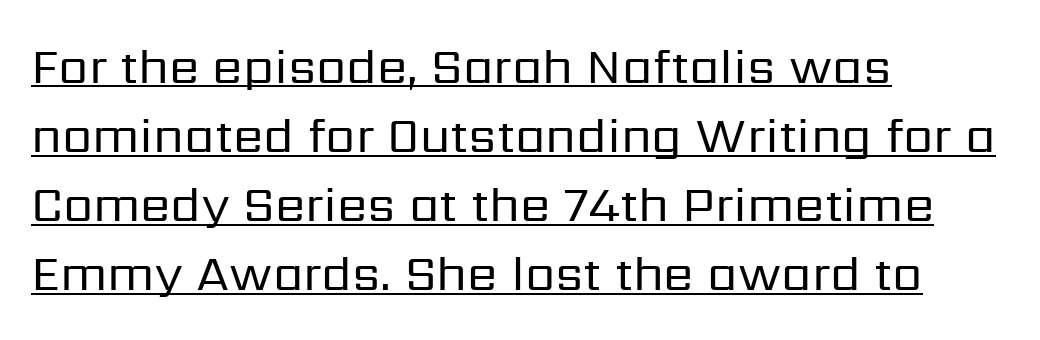
Q: Is the text bold? A: No.
Q: Is the text italic (slanted)? A: No, it is upright.
Q: Is the typeface a serif or a sans-serif typeface? A: Sans-serif.
Q: Is the text underlined? A: Yes.
Q: How is the paragraph aligned? A: Left-aligned.
Q: Is the spacing between letters normal or unusually wide? A: Normal.
Q: Is the spacing between lines tight, normal or loose? A: Normal.
Q: Width (condensed, normal, or wide)? A: Normal.
Q: Stroke contrast? A: Low.
Q: x-height? A: Medium.
Q: Monospaced? A: No.
